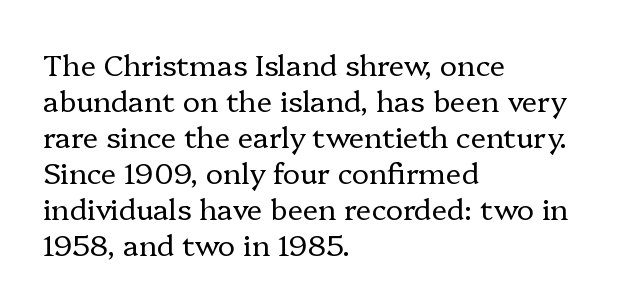
{"serif": "yes", "italic": "no", "bold": "no", "weight": "regular", "width": "normal", "stroke_contrast": "low", "x_height": "medium", "monospaced": "no", "underline": "no", "align": "left", "line_spacing_ratio": 1.24, "letter_spacing": "normal", "letter_spacing_em": 0.0, "glyph_px": 29}
